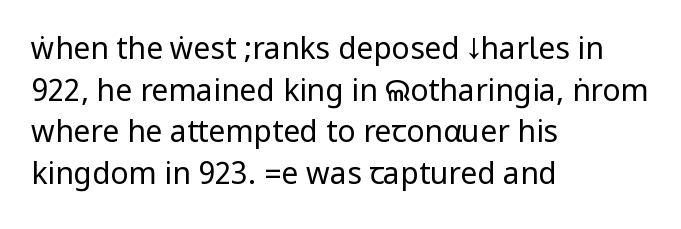
{"serif": "no", "italic": "no", "bold": "no", "weight": "regular", "width": "condensed", "stroke_contrast": "low", "underline": "no", "align": "left", "line_spacing": "normal", "line_spacing_ratio": 1.39, "letter_spacing": "normal", "letter_spacing_em": 0.0, "glyph_px": 30}
